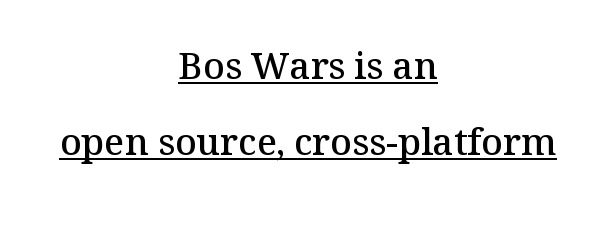
Q: Is the text bold? A: Semi-bold.
Q: Is the text italic (slanted)? A: No, it is upright.
Q: Is the typeface a serif or a sans-serif typeface? A: Serif.
Q: Is the text underlined? A: Yes.
Q: How is the paragraph aligned? A: Centered.
Q: Is the spacing between letters normal or unusually wide? A: Normal.
Q: Is the spacing between lines tight, normal or loose? A: Loose.
Q: Width (condensed, normal, or wide)? A: Normal.
Q: Stroke contrast? A: Medium.
Q: x-height? A: Medium.
Q: Monospaced? A: No.
